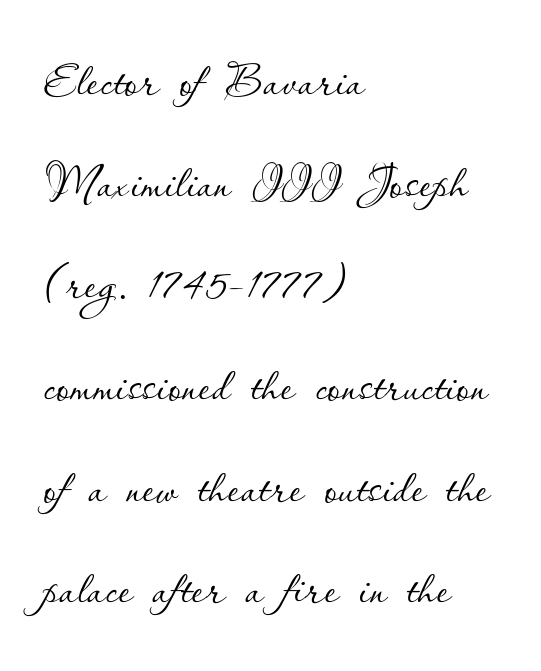
Q: Is the text bold? A: No.
Q: Is the text italic (slanted)? A: Yes.
Q: Is the text underlined? A: No.
Q: How is the paragraph aligned? A: Left-aligned.
Q: Is the spacing between letters normal or unusually wide? A: Normal.
Q: Is the spacing between lines tight, normal or loose? A: Normal.
Q: Width (condensed, normal, or wide)? A: Normal.
Q: Stroke contrast? A: Low.
Q: x-height? A: Small.
Q: Monospaced? A: No.
